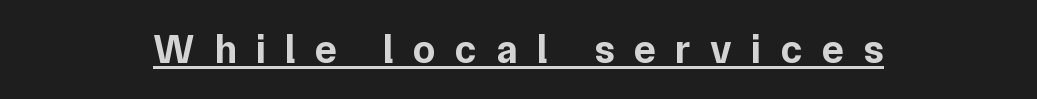
Q: Is the text bold? A: Yes.
Q: Is the text italic (slanted)? A: No, it is upright.
Q: Is the typeface a serif or a sans-serif typeface? A: Sans-serif.
Q: Is the text underlined? A: Yes.
Q: How is the paragraph aligned? A: Centered.
Q: Is the spacing between letters normal or unusually wide? A: Unusually wide.
Q: Width (condensed, normal, or wide)? A: Normal.
Q: Stroke contrast? A: Low.
Q: x-height? A: Medium.
Q: Monospaced? A: No.
